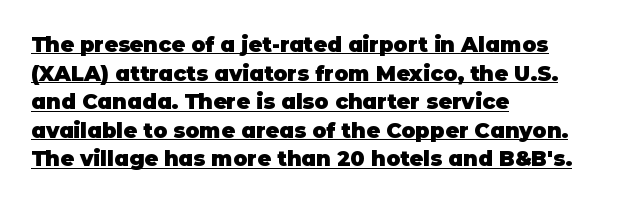
The image shows 21 px bold type, upright; set left-aligned, normal line spacing (1.36x), normal letter spacing, underlined.
